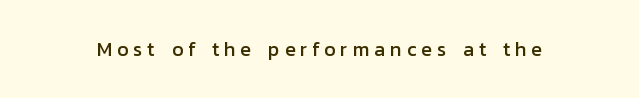
Q: Is the text italic (slanted)? A: No, it is upright.
Q: Is the text underlined? A: No.
Q: Is the spacing between letters normal or unusually wide? A: Unusually wide.
